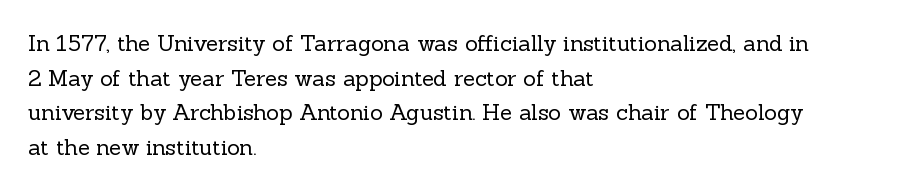
Q: Is the text bold? A: No.
Q: Is the text italic (slanted)? A: No, it is upright.
Q: Is the text underlined? A: No.
Q: How is the paragraph aligned? A: Left-aligned.
Q: Is the spacing between letters normal or unusually wide? A: Normal.
Q: Is the spacing between lines tight, normal or loose? A: Normal.
